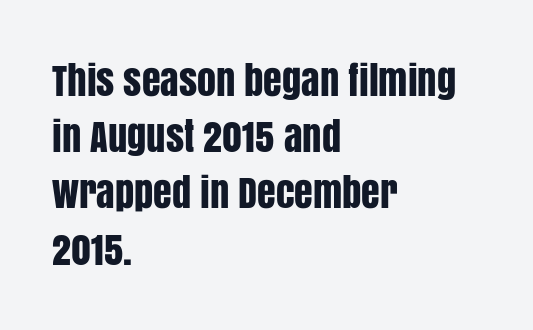
{"serif": "no", "italic": "no", "width": "condensed", "stroke_contrast": "low", "x_height": "large", "monospaced": "no", "underline": "no", "align": "left", "line_spacing": "normal", "line_spacing_ratio": 1.48, "letter_spacing": "normal", "letter_spacing_em": 0.0, "glyph_px": 38}
